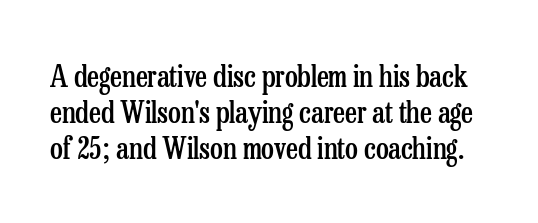
Here the glyphs are tracked normally, forming tight word shapes. Check under the words: just untouched page. Does the weight exceed regular? Yes, but only to semibold. Proportional: the letters do not fall into vertical columns. Is there any slant? The stems are plumb.
